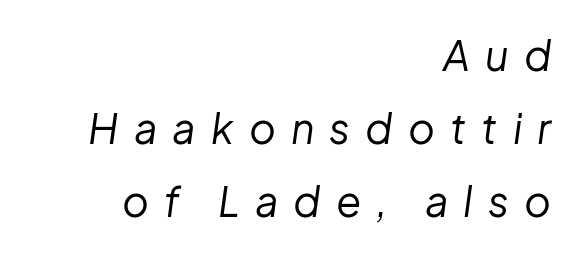
{"italic": "yes", "lean": "right", "slant_degrees": 8, "bold": "no", "weight": "regular", "width": "normal", "stroke_contrast": "low", "x_height": "medium", "monospaced": "no", "underline": "no", "align": "right", "line_spacing_ratio": 1.78, "letter_spacing": "wide", "letter_spacing_em": 0.37, "glyph_px": 41}
